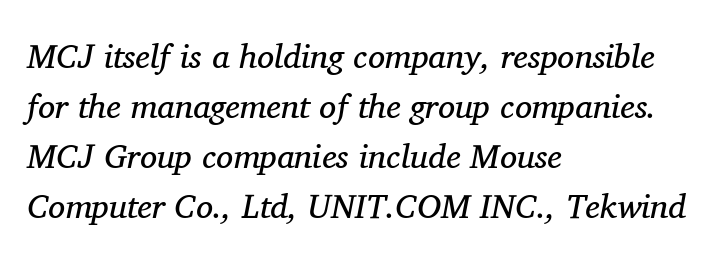
The image shows 34 px regular-weight serif type, italic (leaning right); set left-aligned, normal line spacing (1.47x), normal letter spacing, not underlined; medium stroke contrast and a medium x-height.
